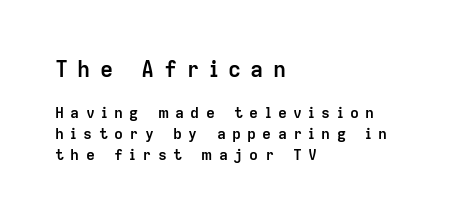
Line spacing here is normal. Each word looks stretched out because of the extra space between its letters. Compared with a centered layout, this one pins lines to the left instead. Anything drawn beneath the words? Only blank space. Posture: upright roman. I'd describe the lettering as bold — thick and assertive.
